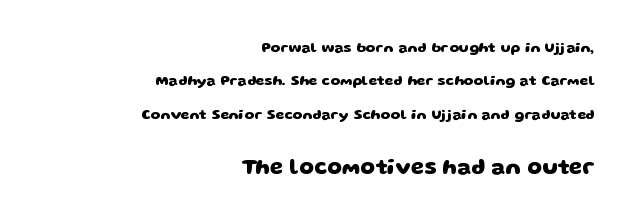
Emphasis by weight is at full strength: bold. The space between consecutive lines is lavish. Nobody touched the tracking dial on this one. The emphasis by scale lands on block number two, below.
